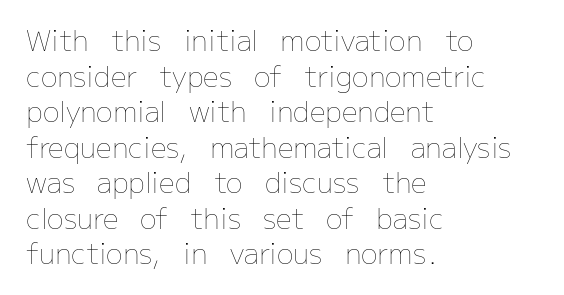
The image shows 28 px thin type, upright; set left-aligned, normal line spacing (1.27x), normal letter spacing, not underlined; low stroke contrast and a medium x-height.
